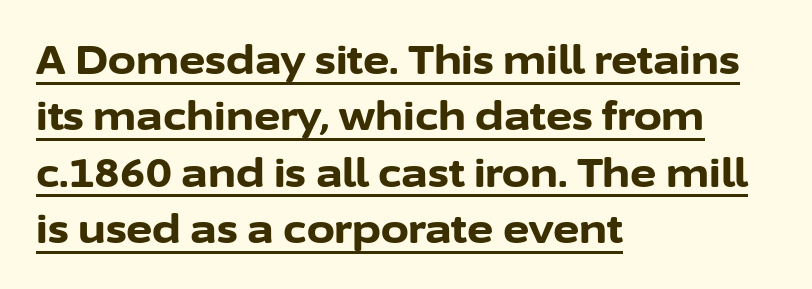
The image shows 40 px bold sans-serif type, upright; set left-aligned, normal line spacing (1.41x), normal letter spacing, underlined; low stroke contrast and a medium x-height.
